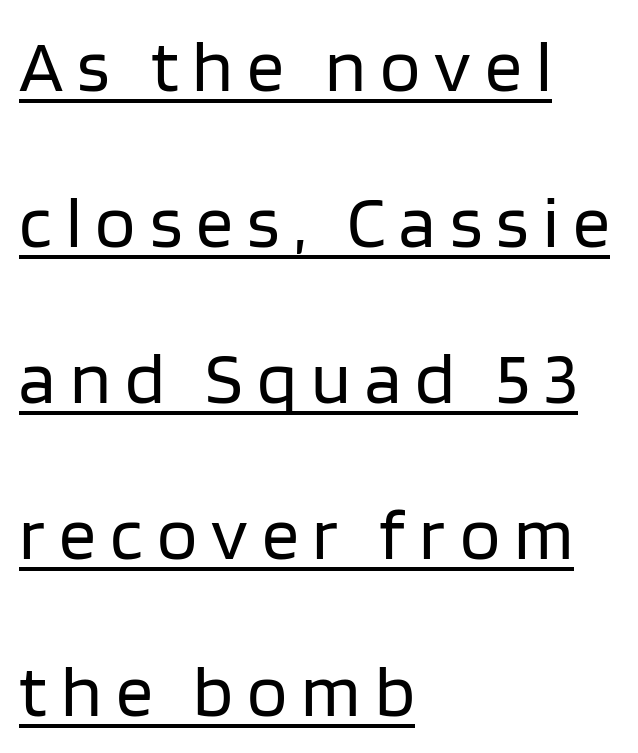
Q: Is the text bold? A: No.
Q: Is the text italic (slanted)? A: No, it is upright.
Q: Is the typeface a serif or a sans-serif typeface? A: Sans-serif.
Q: Is the text underlined? A: Yes.
Q: How is the paragraph aligned? A: Left-aligned.
Q: Is the spacing between lines tight, normal or loose? A: Loose.
Q: Width (condensed, normal, or wide)? A: Normal.
Q: Stroke contrast? A: Low.
Q: x-height? A: Large.
Q: Monospaced? A: No.
